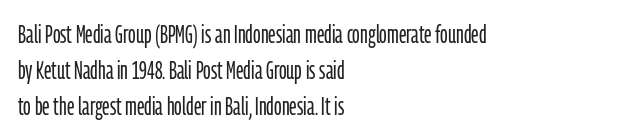
The cut favours lightness, reaching ordinary text weight at its darkest. Left-aligned paragraph, ragged on the right. There is no visible air inserted between adjacent glyphs. Has an underline been added? It has not. Upright lettering throughout. Leading matches the norm, producing a regular column.
